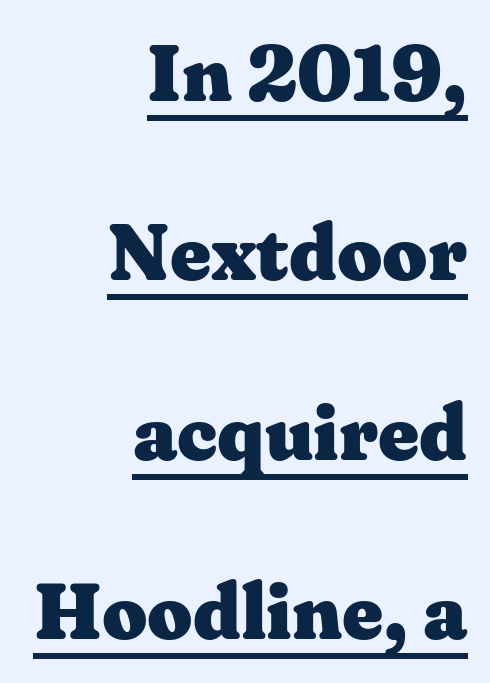
Notice how the passage keeps a crisp vertical edge on the right only. Heavy-handed strokes throughout: this text is bold. To sum up the face: it has serifs. A baseline rule has been typeset under these characters. Leading is clearly above the norm, producing a sparse column. Default kerning and tracking; the words read as compact shapes.
